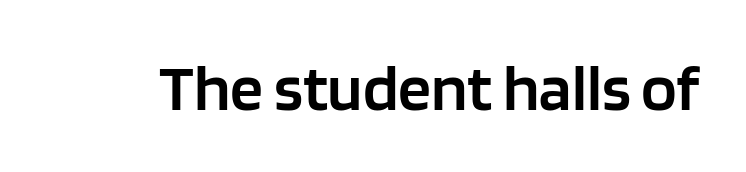
The image shows 66 px semibold sans-serif type, upright; set normal letter spacing, not underlined; low stroke contrast and a large x-height.
